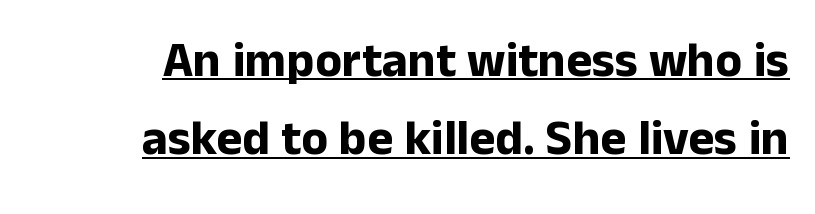
Plenty of ink on the page — the face is bold. The string is rendered with underlining switched on. Horizontally, the lines are justified to the trailing edge only. This sample has the flowing, uneven cadence of proportional lettering.
